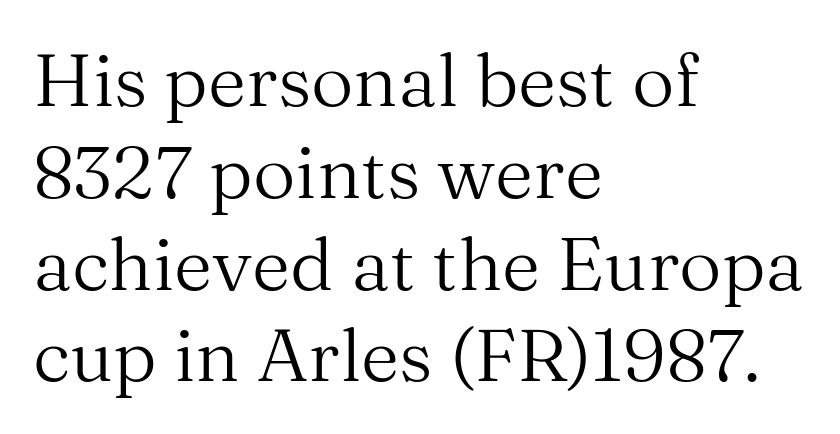
Q: Is the text bold? A: No.
Q: Is the text italic (slanted)? A: No, it is upright.
Q: Is the typeface a serif or a sans-serif typeface? A: Serif.
Q: Is the text underlined? A: No.
Q: How is the paragraph aligned? A: Left-aligned.
Q: Is the spacing between letters normal or unusually wide? A: Normal.
Q: Width (condensed, normal, or wide)? A: Normal.
Q: Stroke contrast? A: Medium.
Q: x-height? A: Medium.
Q: Monospaced? A: No.
